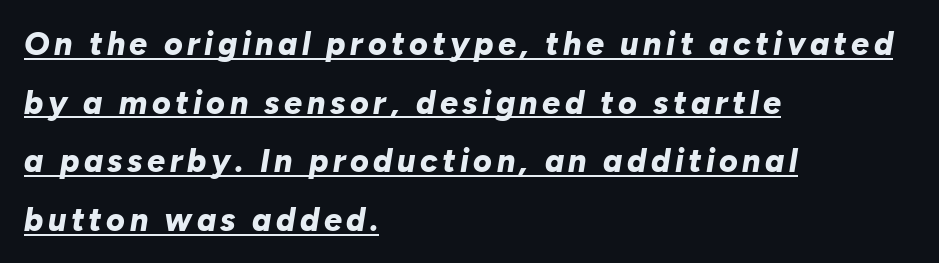
Italic: yes, the glyphs are oblique. The typesetter chose a ragged-right arrangement here. This sample carries an underscore along the baseline area. The rendering uses natural spacing where letterforms have individual widths.
